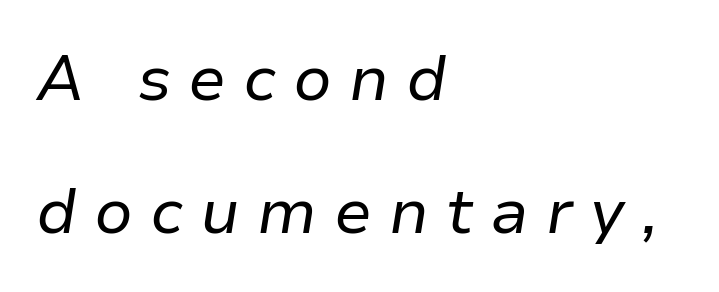
Substantial extra tracking has been applied to these lines. Quick note: italic. Leading is clearly above the norm, producing a sparse column. The paragraph has a hard left edge and a soft right edge. Note the varied advance widths — an 'i' is clearly narrower than an 'm'.
